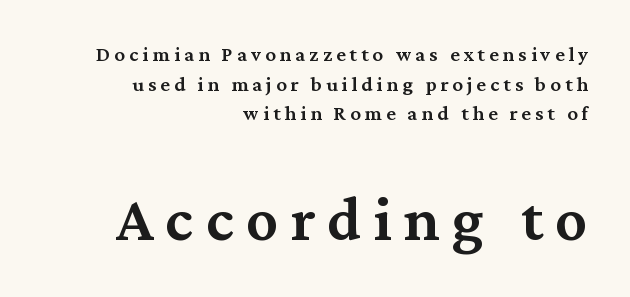
The passage shown begins with its smaller block and ends with its larger one. Layout note: lines flush right. Does the leading feel generous? No, just average. Type without underlining. Each glyph is drawn with semibold strokes, heavier than normal yet not fully bold. Looks like regular typesetting: each glyph gets only the width it needs.
